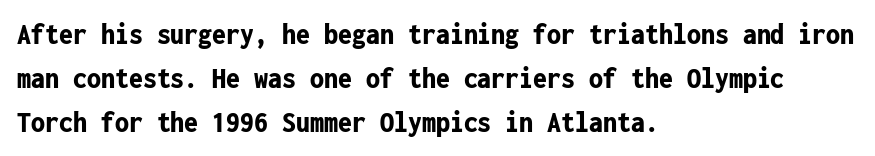
The image shows 31 px bold, condensed sans-serif type, upright, monospaced; set left-aligned, normal line spacing (1.42x), normal letter spacing, not underlined; low stroke contrast and a medium x-height.
